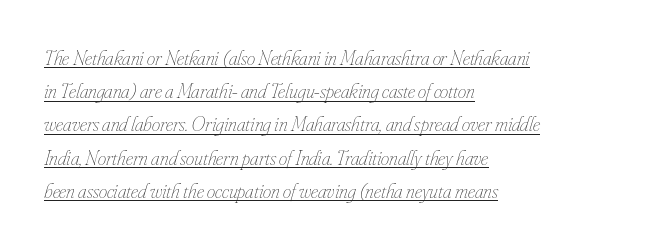
Casual observation: everything's shoved over to the left. The weight tops out at a normal text grade. Each word holds together tightly as a unit, with standard inter-letter gaps. The whole block is typeset with a tilt.
